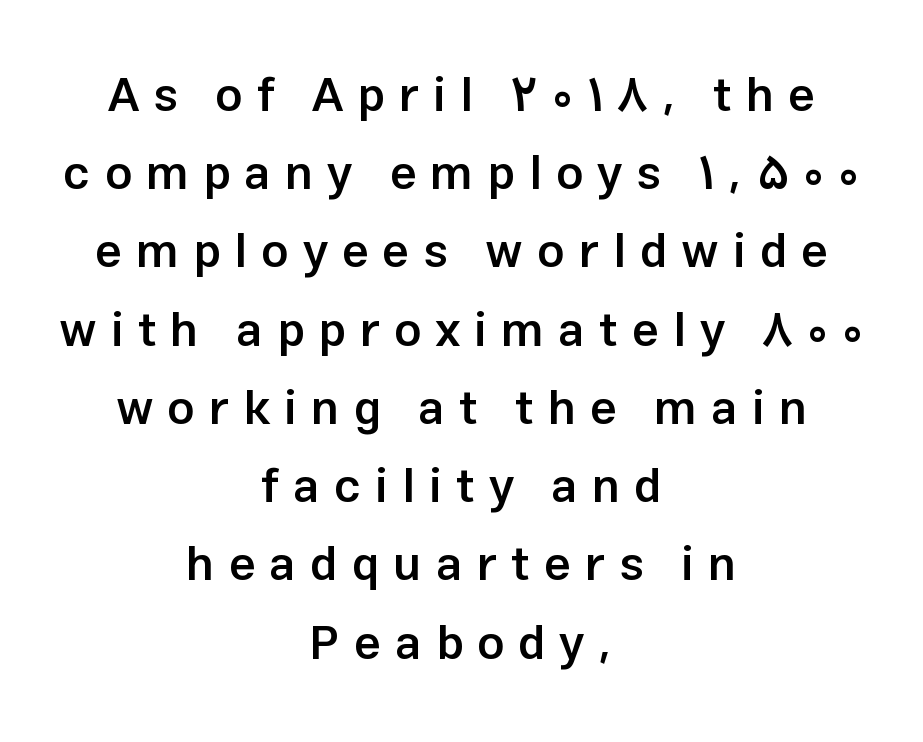
The image shows 48 px semibold sans-serif type, upright; set centered, normal line spacing (1.63x), unusually wide letter spacing (+0.29 em), not underlined; low stroke contrast and a medium x-height.
